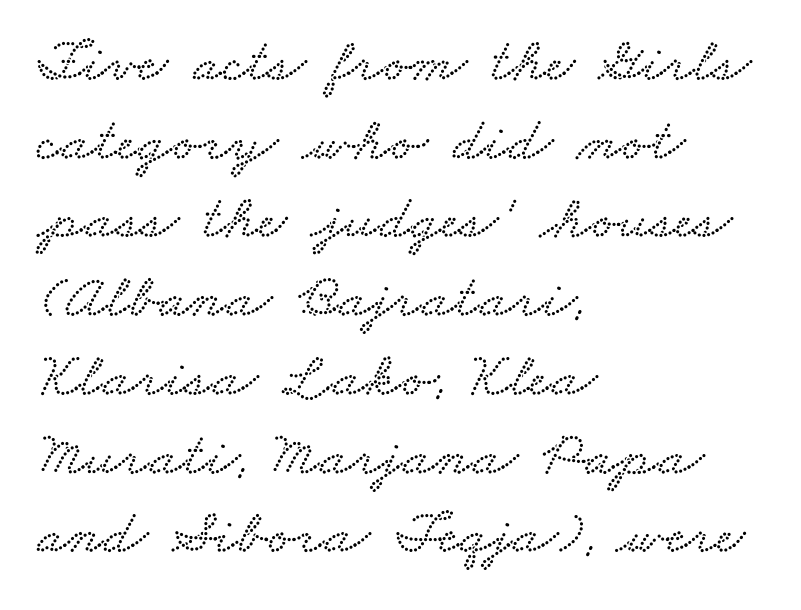
Q: Is the text underlined? A: No.
Q: How is the paragraph aligned? A: Left-aligned.
Q: Is the spacing between letters normal or unusually wide? A: Normal.
Q: Is the spacing between lines tight, normal or loose? A: Normal.
Q: Width (condensed, normal, or wide)? A: Wide.
Q: Stroke contrast? A: Low.
Q: x-height? A: Small.
Q: Monospaced? A: No.
